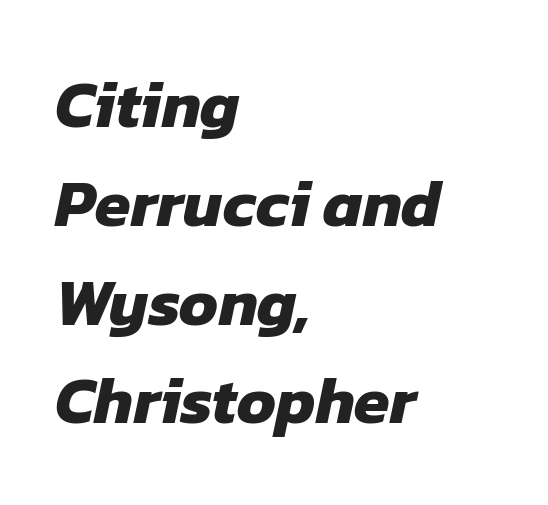
{"serif": "no", "bold": "yes", "weight": "heavy", "width": "normal", "stroke_contrast": "low", "x_height": "medium", "monospaced": "no", "underline": "no", "align": "left", "line_spacing": "normal", "line_spacing_ratio": 1.52, "letter_spacing": "normal", "letter_spacing_em": 0.0, "glyph_px": 65}
